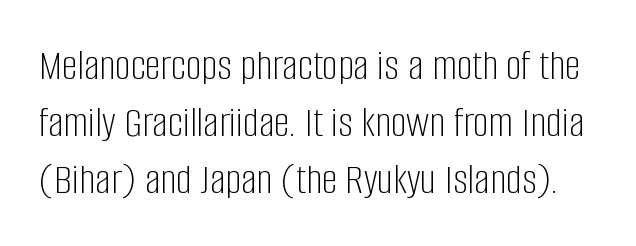
The image shows 44 px light, condensed sans-serif type, upright; set normal line spacing (1.29x), normal letter spacing, not underlined; low stroke contrast and a large x-height.
